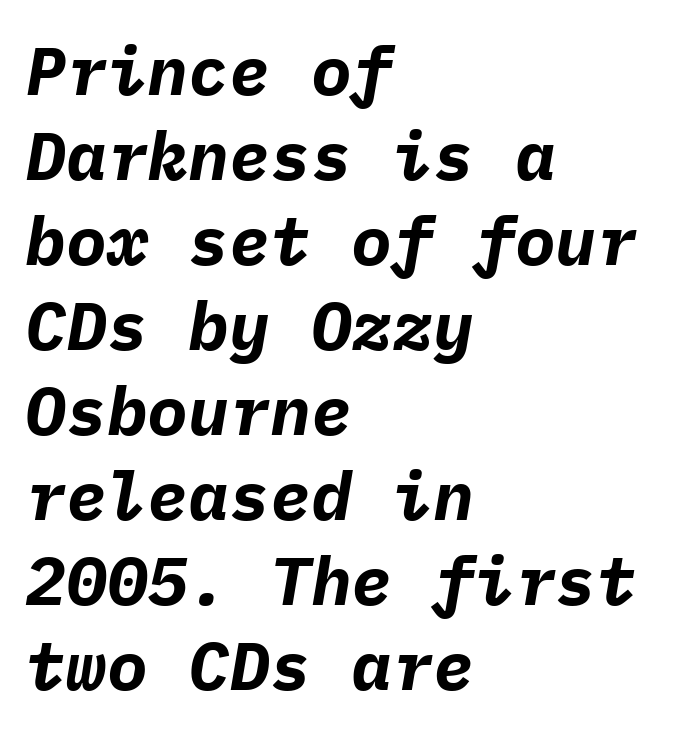
Q: Is the text bold? A: Yes.
Q: Is the text italic (slanted)? A: Yes, it leans right by about 9 degrees.
Q: Is the text underlined? A: No.
Q: How is the paragraph aligned? A: Left-aligned.
Q: Is the spacing between letters normal or unusually wide? A: Normal.
Q: Is the spacing between lines tight, normal or loose? A: Normal.
Q: Width (condensed, normal, or wide)? A: Normal.
Q: Stroke contrast? A: Low.
Q: x-height? A: Medium.
Q: Monospaced? A: Yes.
